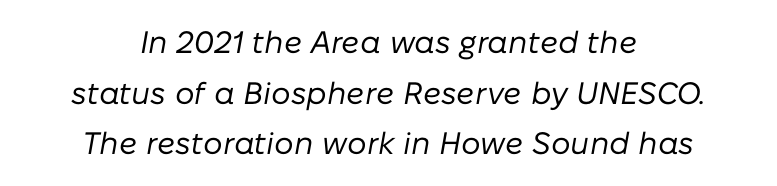
The image shows 31 px regular-weight type, italic (leaning right); set centered, normal line spacing (1.63x), normal letter spacing, not underlined; low stroke contrast and a medium x-height.
